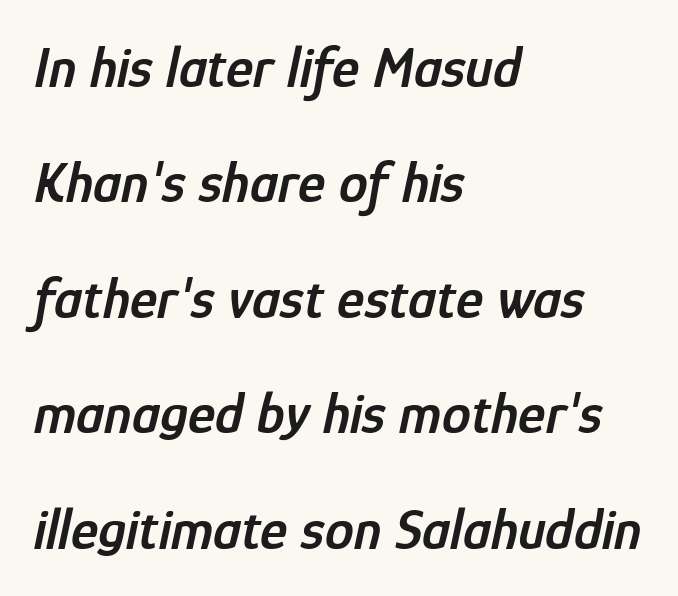
Does the lettering tilt? It does — this is italic. Vertical spacing — loose. Firm but not heavy-handed strokes: this text is semibold. No word sits above an underline. The horizontal fit of the characters is conventional and even. The text block is weighted toward the left margin, trailing off unevenly rightward.
